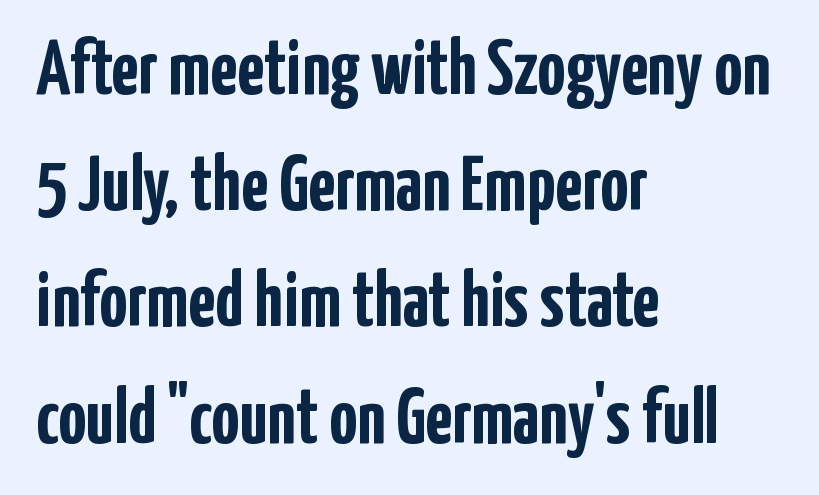
The image shows 78 px semibold, condensed sans-serif type, upright; set left-aligned, normal line spacing (1.49x), normal letter spacing, not underlined; low stroke contrast and a medium x-height.
